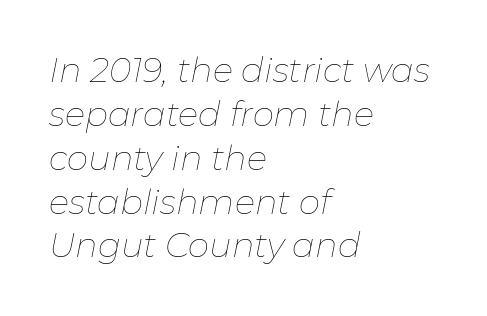
{"italic": "yes", "lean": "right", "slant_degrees": 11, "bold": "no", "weight": "thin", "width": "normal", "stroke_contrast": "low", "x_height": "medium", "monospaced": "no", "underline": "no", "align": "left", "line_spacing": "normal", "line_spacing_ratio": 1.29, "letter_spacing": "normal", "letter_spacing_em": 0.0, "glyph_px": 34}
